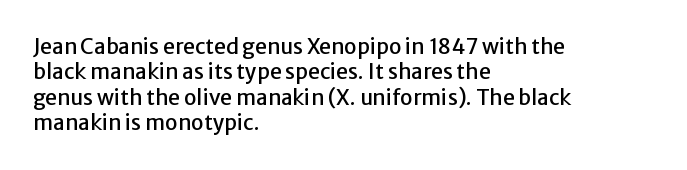
{"italic": "no", "underline": "no", "align": "left", "line_spacing_ratio": 1.21, "letter_spacing": "normal", "letter_spacing_em": 0.0, "glyph_px": 21}
